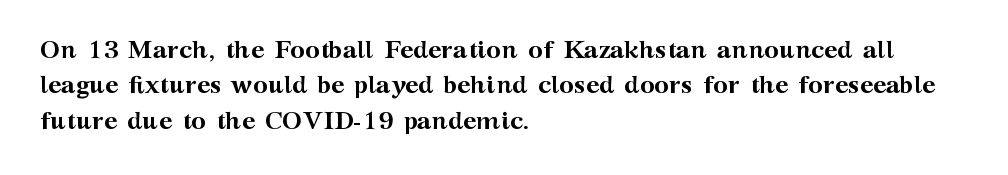
The image shows 25 px bold type, upright; set left-aligned, normal line spacing (1.42x), normal letter spacing, not underlined.
